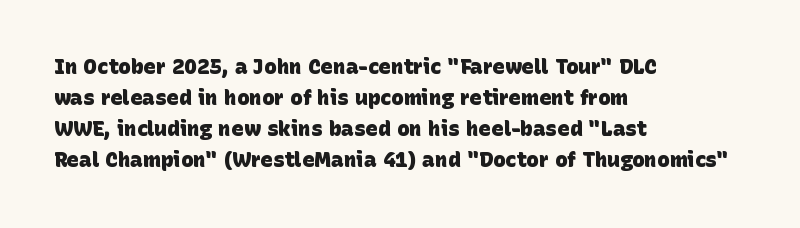
The space beneath each line is pristine and unruled. Words appear dense and cohesive because spacing is normal. Caption: bold face, heavy strokes. Notice how descenders clear the ascenders below comfortably — that's standard leading. Is the block centered? No — it sits flush against the left margin.
